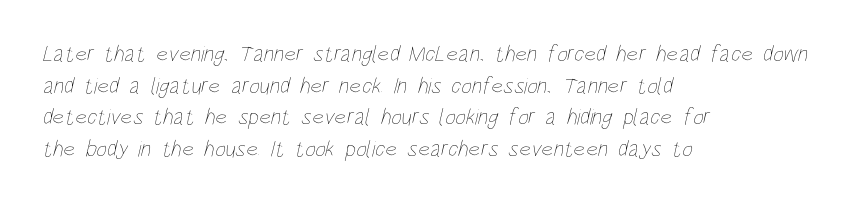
No letter is thick-stroked: the sample isn't bold. If you measured baseline to baseline, you'd find a middling distance. Check the space under the baseline: it is left empty. Where is the straight margin? On the left.
